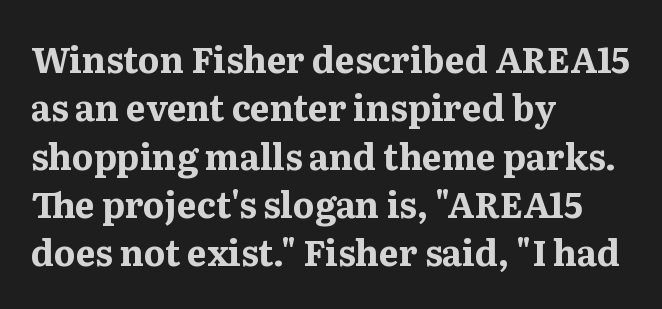
Q: Is the text bold? A: Yes.
Q: Is the text italic (slanted)? A: No, it is upright.
Q: Is the typeface a serif or a sans-serif typeface? A: Serif.
Q: Is the text underlined? A: No.
Q: How is the paragraph aligned? A: Left-aligned.
Q: Is the spacing between letters normal or unusually wide? A: Normal.
Q: Is the spacing between lines tight, normal or loose? A: Normal.
Q: Width (condensed, normal, or wide)? A: Normal.
Q: Stroke contrast? A: Medium.
Q: x-height? A: Medium.
Q: Monospaced? A: No.
